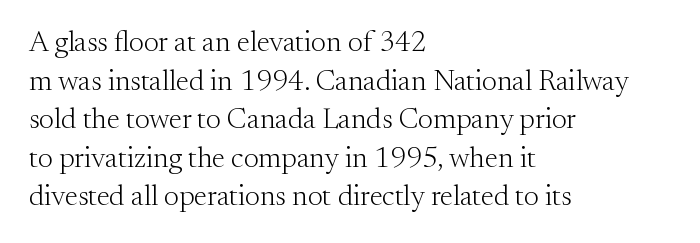
Does the lettering tilt? It doesn't — this is upright. Old-style or modern, the face here clearly has serifs. Casual observation: everything's shoved over to the left. The typesetting does not lean heavy: it is not bold. Lines of text with bare space underneath. How would I describe the line gaps? Plain and ordinary.
